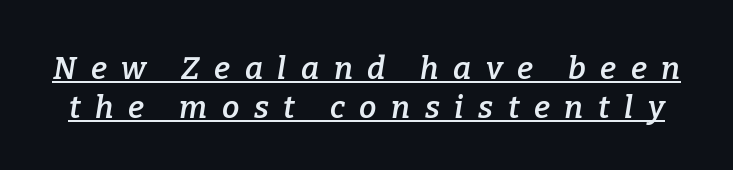
As a designer I'd log this as weight 600, semibold. This rendering widens character spacing well past its baseline value. The typesetter has applied underlining to the passage shown. Character widths vary here, with narrow letters taking less room than wide ones.
